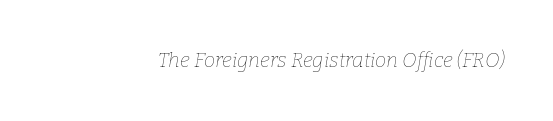
{"italic": "yes", "lean": "right", "slant_degrees": 9, "bold": "no", "underline": "no", "letter_spacing": "normal", "letter_spacing_em": 0.0, "glyph_px": 20}
